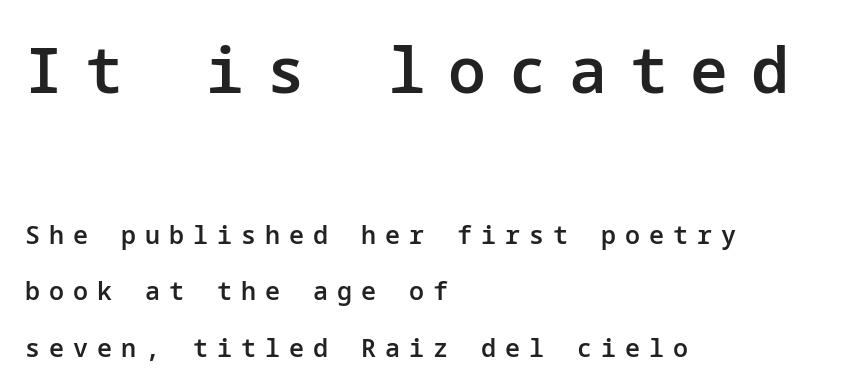
The image shows 63 px semibold sans-serif type, upright; set left-aligned, loose line spacing (2.25x), unusually wide letter spacing (+0.36 em), not underlined; the first (top) block is 2.52x larger; low stroke contrast and a medium x-height.
